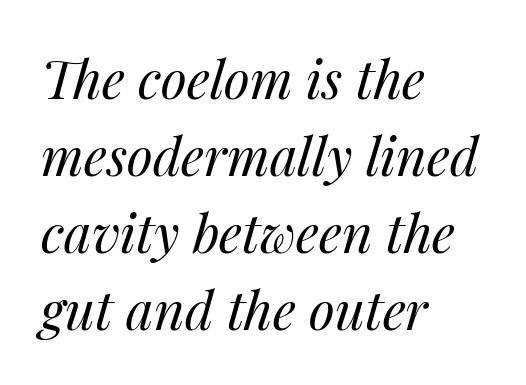
{"italic": "yes", "lean": "right", "slant_degrees": 14, "bold": "no", "weight": "regular", "width": "normal", "stroke_contrast": "medium", "x_height": "medium", "monospaced": "no", "underline": "no", "align": "left", "line_spacing": "normal", "line_spacing_ratio": 1.45, "letter_spacing": "normal", "letter_spacing_em": 0.0, "glyph_px": 53}
